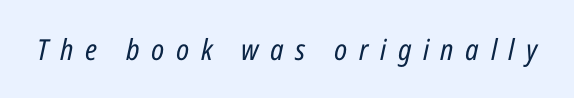
{"italic": "yes", "lean": "right", "slant_degrees": 12, "bold": "no", "weight": "regular", "width": "condensed", "stroke_contrast": "low", "x_height": "medium", "monospaced": "no", "underline": "no", "letter_spacing": "wide", "letter_spacing_em": 0.4, "glyph_px": 29}
